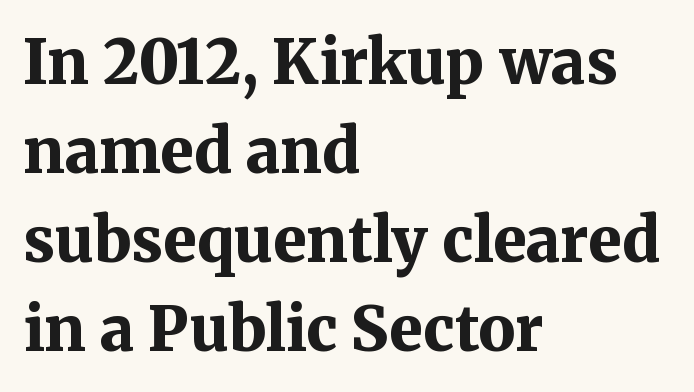
The image shows 61 px bold serif type, upright; set left-aligned, normal line spacing (1.46x), normal letter spacing, not underlined; medium stroke contrast and a medium x-height.
